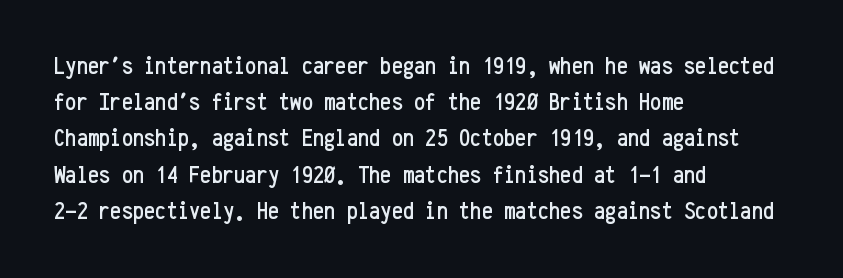
Q: Is the text italic (slanted)? A: No, it is upright.
Q: Is the text underlined? A: No.
Q: How is the paragraph aligned? A: Left-aligned.
Q: Is the spacing between letters normal or unusually wide? A: Normal.
Q: Is the spacing between lines tight, normal or loose? A: Normal.
